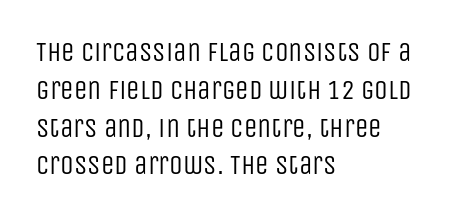
Short note: letters normally spaced. These lines are set flush left with a ragged right edge. The passage shown is not bold in any degree. Rows of type keep a routine distance in the vertical direction. This is the regular roman posture of the typeface.
